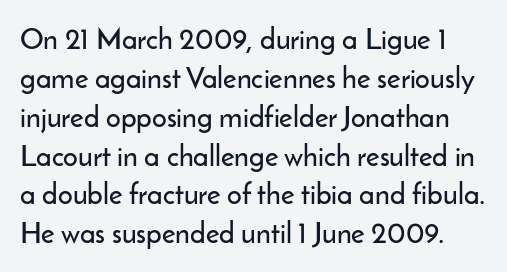
The letters sit at their default tracking, neither squeezed nor spread. The face used here is a sans, in the tradition of grotesques and geometrics. Here the designer chose a conventional face with non-uniform glyph widths. You can tell it's not italic because the verticals are truly vertical.
